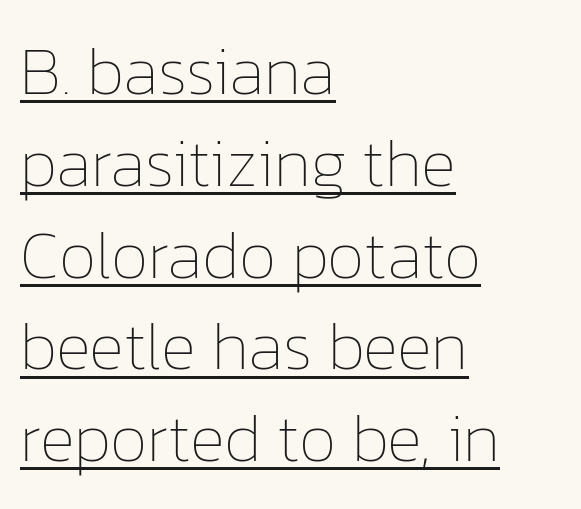
Q: Is the text bold? A: No.
Q: Is the text italic (slanted)? A: No, it is upright.
Q: Is the text underlined? A: Yes.
Q: How is the paragraph aligned? A: Left-aligned.
Q: Is the spacing between letters normal or unusually wide? A: Normal.
Q: Is the spacing between lines tight, normal or loose? A: Normal.
Q: Width (condensed, normal, or wide)? A: Normal.
Q: Stroke contrast? A: Low.
Q: x-height? A: Medium.
Q: Monospaced? A: No.
